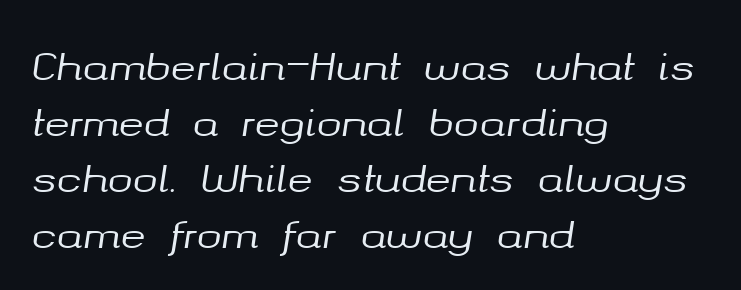
Q: Is the text italic (slanted)? A: Yes, it leans right by about 8 degrees.
Q: Is the text underlined? A: No.
Q: How is the paragraph aligned? A: Left-aligned.
Q: Is the spacing between letters normal or unusually wide? A: Normal.
Q: Is the spacing between lines tight, normal or loose? A: Normal.
Q: Width (condensed, normal, or wide)? A: Normal.
Q: Stroke contrast? A: Medium.
Q: x-height? A: Medium.
Q: Monospaced? A: No.
